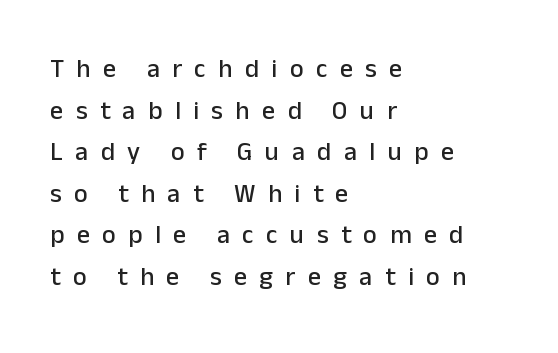
Quick note: interline space is typical. The type is letterspaced generously, with wide tracking. Every character sits straight up, as roman type does. Layout note: lines flush left.
